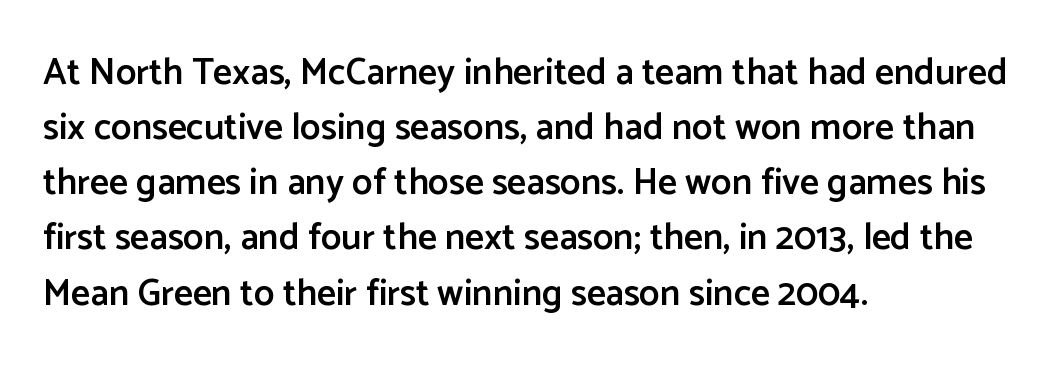
{"serif": "no", "italic": "no", "bold": "semi", "weight": "semibold", "width": "normal", "stroke_contrast": "low", "x_height": "medium", "monospaced": "no", "underline": "no", "align": "left", "line_spacing": "normal", "line_spacing_ratio": 1.49, "letter_spacing": "normal", "letter_spacing_em": 0.0, "glyph_px": 37}
